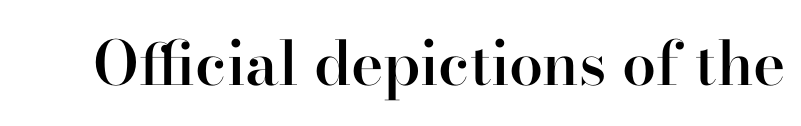
The tracking reads as untouched default to a designer's eye. The type family on display is of the serif kind. Semibold letterforms, between regular and bold. The letters advance in unequal steps, a hallmark of proportional type.
